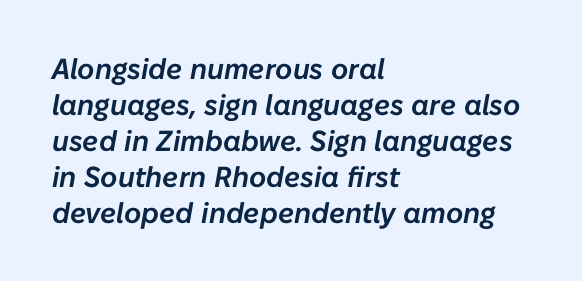
Note the varied advance widths — an 'i' is clearly narrower than an 'm'. Type without underlining. Characters follow at the spacing the type designer built in. The passage shown leans; its letterforms are oblique.
